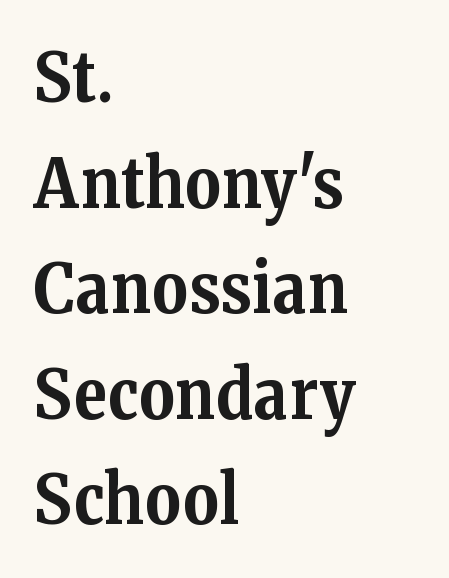
The image shows 69 px bold serif type, upright; set left-aligned, normal line spacing (1.53x), normal letter spacing, not underlined; medium stroke contrast and a medium x-height.
